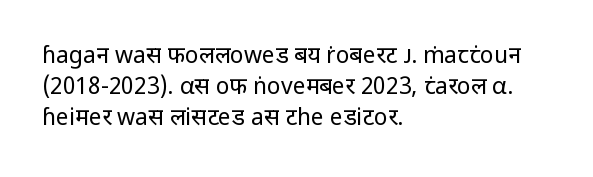
Descenders are the only things crossing below the line. The font sits on the lighter half of the weight spectrum, regular included. Does the copy run flush right? No — it runs flush left. Vertically, the passage feels balanced, rows spaced as you'd expect.
